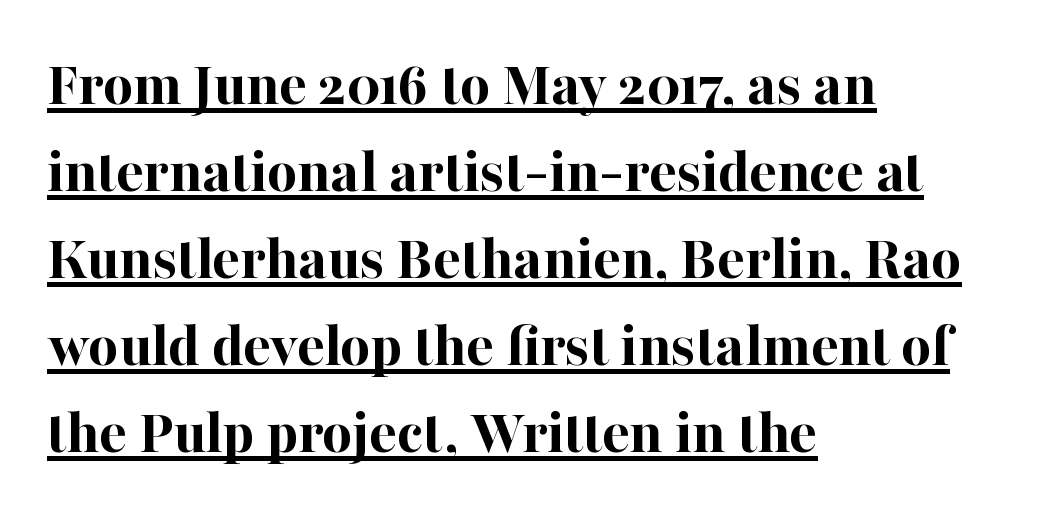
Each glyph is drawn with heavy, bold strokes. Caption: lettering with a line underneath. Whoever set this chose a conventional vertical rhythm. If you drew a ruler down the left edge, every line would touch it. Each letter keeps its own natural width here, so spacing adapts to shape. Caption: standard tracking, unaltered.
